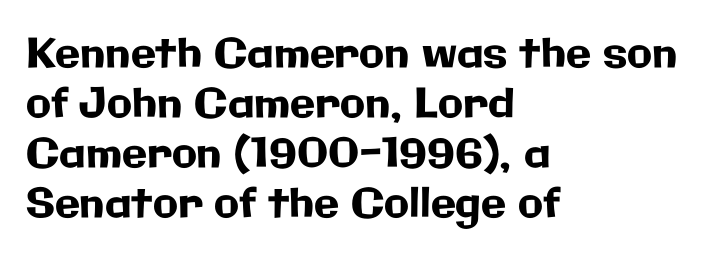
Q: Is the text italic (slanted)? A: No, it is upright.
Q: Is the typeface a serif or a sans-serif typeface? A: Sans-serif.
Q: Is the text underlined? A: No.
Q: How is the paragraph aligned? A: Left-aligned.
Q: Is the spacing between letters normal or unusually wide? A: Normal.
Q: Width (condensed, normal, or wide)? A: Normal.
Q: Stroke contrast? A: Low.
Q: x-height? A: Medium.
Q: Monospaced? A: No.
